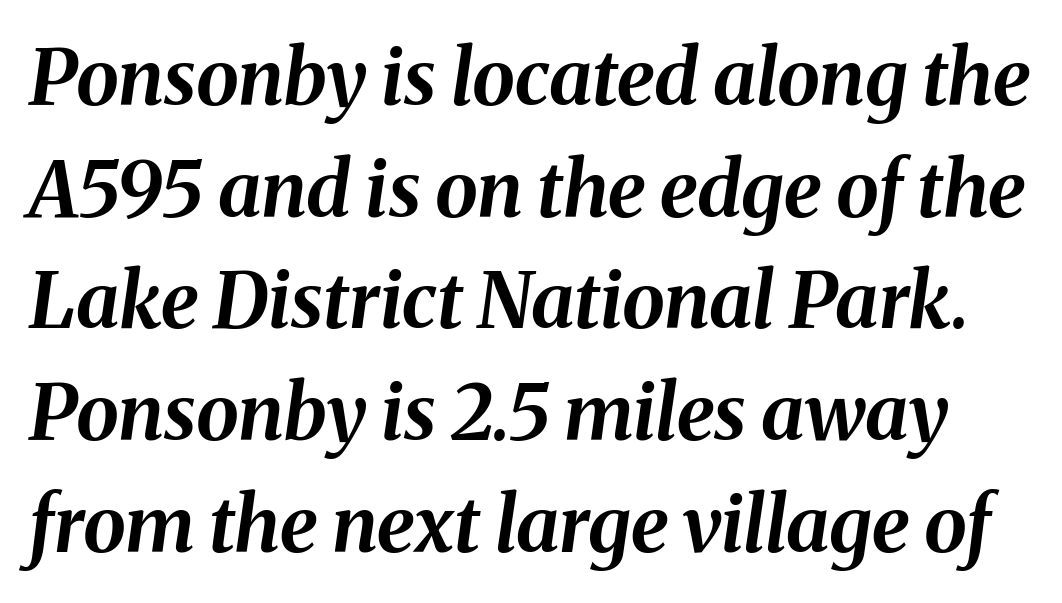
The image shows 77 px bold type, italic (leaning right); set normal line spacing (1.45x), normal letter spacing, not underlined; medium stroke contrast and a medium x-height.
